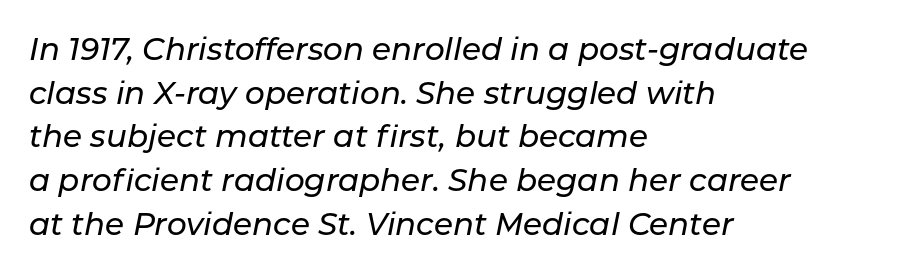
The image shows 31 px text type, italic (leaning right); set left-aligned, normal line spacing (1.41x), normal letter spacing, not underlined; low stroke contrast and a medium x-height.
